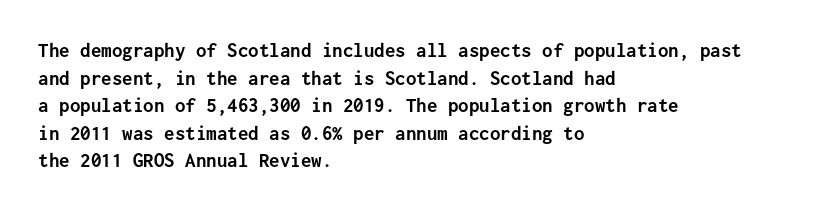
The image shows 21 px bold type, upright; set left-aligned, normal line spacing (1.31x), normal letter spacing, not underlined.
